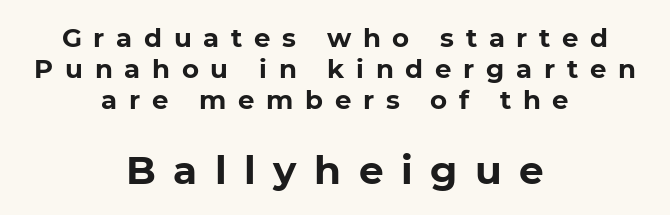
Unmarked baselines from the first word to the last. The letterforms stand isolated, each surrounded by extra space. The letters advance in unequal steps, a hallmark of proportional type. Size contrast runs from small at the top to large at the bottom.
